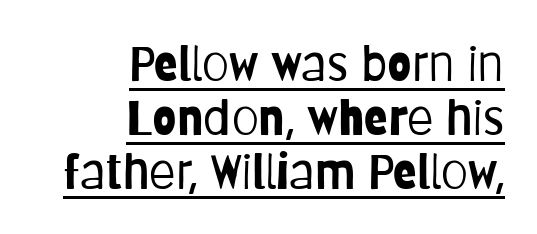
{"serif": "no", "italic": "no", "bold": "no", "weight": "light", "width": "condensed", "stroke_contrast": "low", "x_height": "large", "monospaced": "no", "underline": "yes", "align": "right", "line_spacing": "tight", "line_spacing_ratio": 1.1, "letter_spacing": "normal", "letter_spacing_em": 0.0, "glyph_px": 49}
